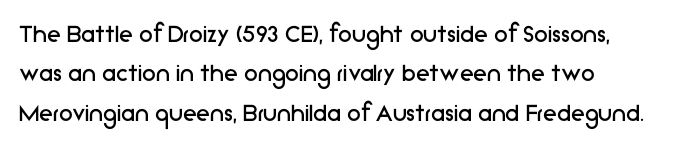
{"serif": "no", "italic": "no", "bold": "no", "weight": "regular", "width": "normal", "stroke_contrast": "low", "x_height": "medium", "monospaced": "no", "underline": "no", "align": "left", "line_spacing": "normal", "line_spacing_ratio": 1.41, "letter_spacing": "normal", "letter_spacing_em": 0.0, "glyph_px": 28}
